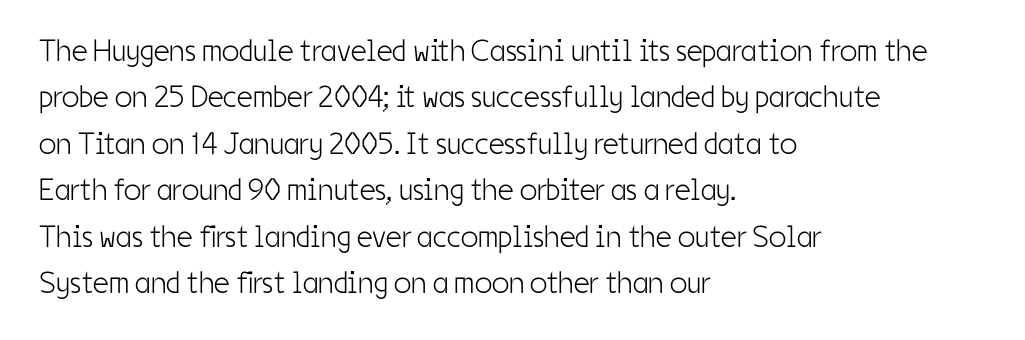
The image shows 31 px light, condensed sans-serif type, upright; set left-aligned, normal line spacing (1.5x), normal letter spacing, not underlined; low stroke contrast and a medium x-height.
